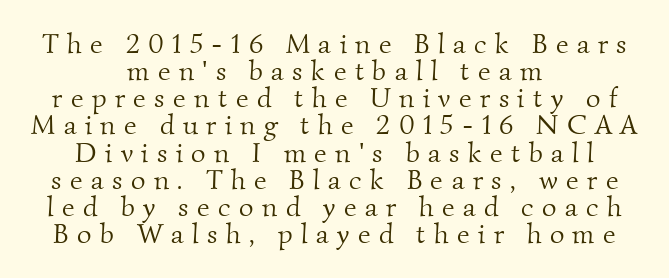
Q: Is the text bold? A: No.
Q: Is the typeface a serif or a sans-serif typeface? A: Serif.
Q: Is the text underlined? A: No.
Q: How is the paragraph aligned? A: Centered.
Q: Is the spacing between letters normal or unusually wide? A: Unusually wide.
Q: Is the spacing between lines tight, normal or loose? A: Tight.
Q: Width (condensed, normal, or wide)? A: Normal.
Q: Stroke contrast? A: Medium.
Q: x-height? A: Small.
Q: Monospaced? A: No.
